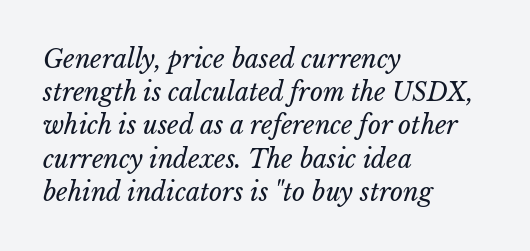
The image shows 25 px text type; set left-aligned, normal line spacing (1.33x), normal letter spacing, not underlined.
